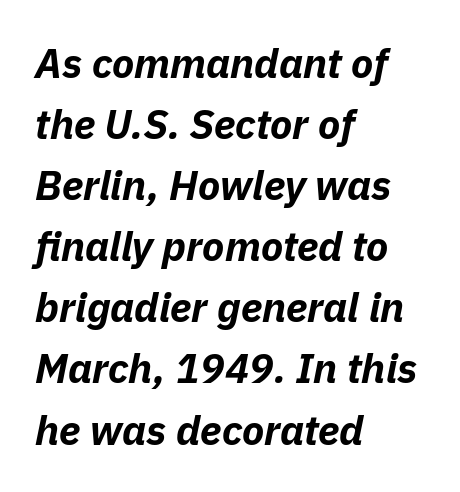
{"italic": "yes", "lean": "right", "slant_degrees": 11, "bold": "yes", "weight": "bold", "width": "normal", "stroke_contrast": "low", "x_height": "medium", "monospaced": "no", "underline": "no", "align": "left", "line_spacing": "normal", "line_spacing_ratio": 1.49, "letter_spacing": "normal", "letter_spacing_em": 0.0, "glyph_px": 41}
